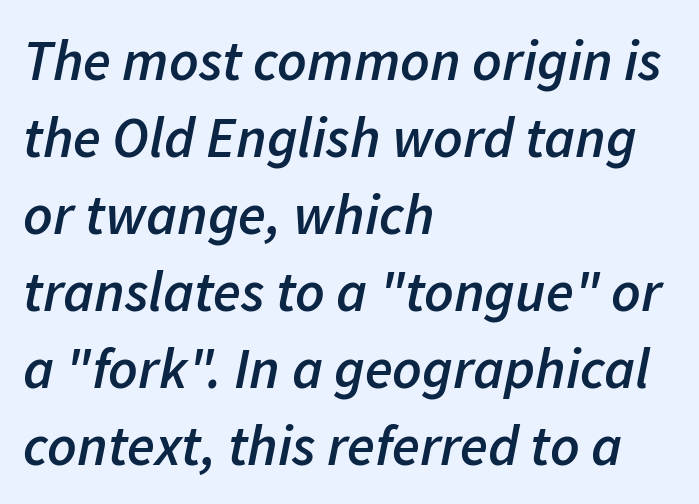
{"italic": "yes", "lean": "right", "slant_degrees": 11, "bold": "semi", "weight": "semibold", "width": "normal", "stroke_contrast": "low", "x_height": "medium", "monospaced": "no", "underline": "no", "align": "left", "line_spacing": "normal", "line_spacing_ratio": 1.35, "letter_spacing": "normal", "letter_spacing_em": 0.0, "glyph_px": 57}
